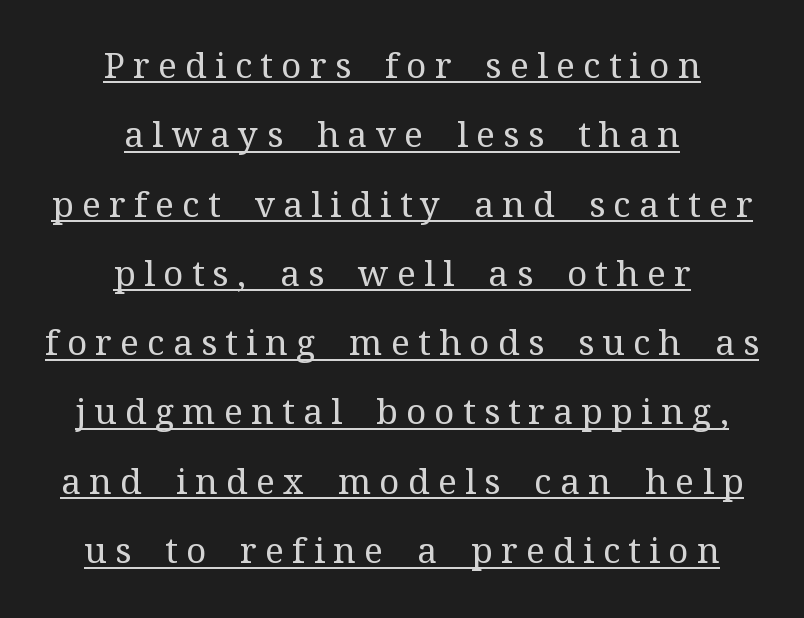
The image shows 35 px regular-weight serif type, upright; set centered, loose line spacing (1.98x), unusually wide letter spacing (+0.24 em), underlined; medium stroke contrast and a medium x-height.
